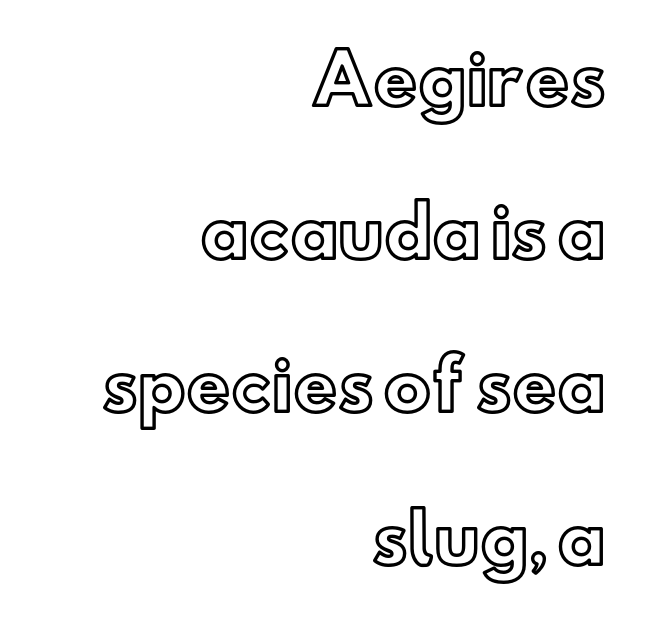
The face used here is proportionally spaced, like ordinary book or web type. Glance below the letters and you will spot only blank space. Tall strokes in this sample are plumb rather than angled. Students, observe: this is what heavily led, spacious text looks like.
